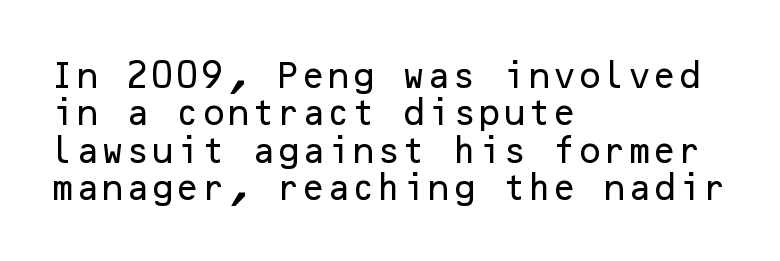
The image shows 29 px sans-serif type, upright; set left-aligned, normal line spacing (1.29x), normal letter spacing, not underlined; low stroke contrast and a medium x-height.
